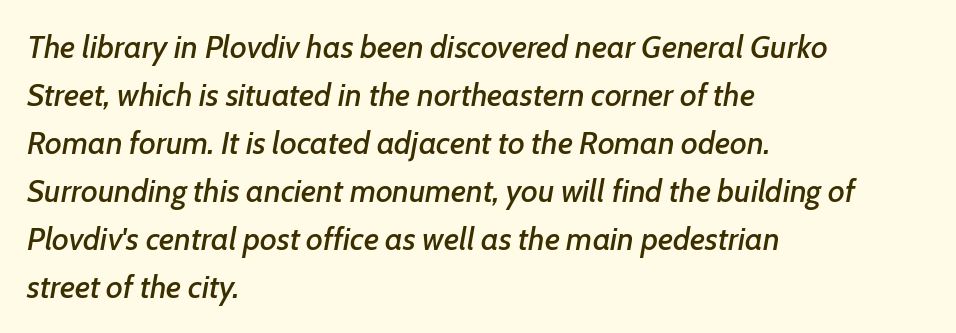
Type without underlining. All the whitespace from short lines collects on the right. Inter-character spacing is left at the font's built-in metrics. Leading: standard.
